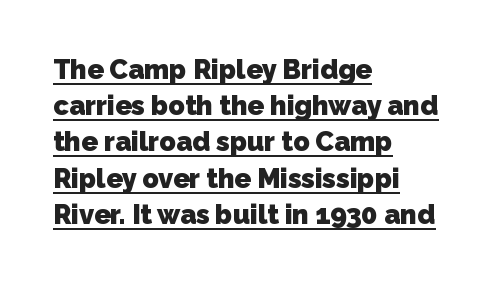
Weight check: bold — yes, fully. Does the copy run flush right? No — it runs flush left. Like a heading marked for emphasis, these lines bear an underscore. Whoever set this chose a conventional vertical rhythm.
